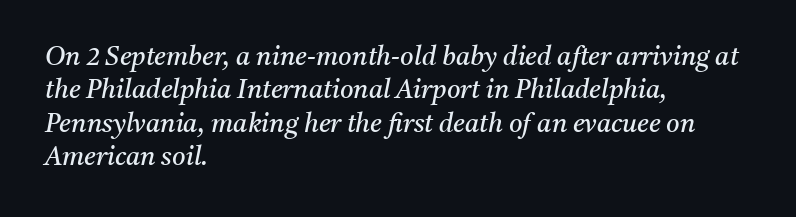
The passage is arranged the way most books set body copy — flush left. Does extra space separate the letters? No, they use regular spacing. A typesetter would call this leading conventional body-copy spacing. An italicized treatment has been applied to the whole sample.
